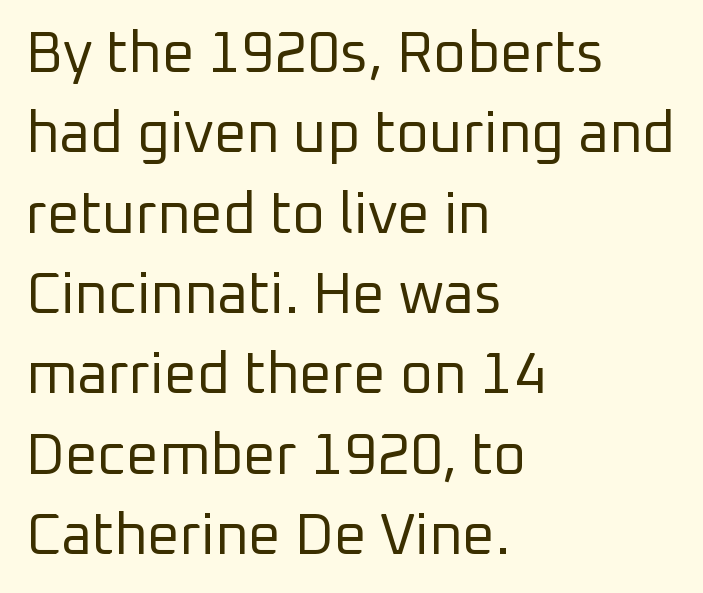
Q: Is the text bold? A: No.
Q: Is the text italic (slanted)? A: No, it is upright.
Q: Is the typeface a serif or a sans-serif typeface? A: Sans-serif.
Q: Is the text underlined? A: No.
Q: How is the paragraph aligned? A: Left-aligned.
Q: Is the spacing between letters normal or unusually wide? A: Normal.
Q: Is the spacing between lines tight, normal or loose? A: Normal.
Q: Width (condensed, normal, or wide)? A: Normal.
Q: Stroke contrast? A: Low.
Q: x-height? A: Medium.
Q: Monospaced? A: No.
